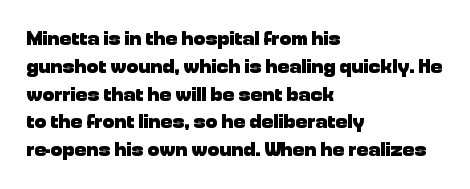
{"italic": "no", "bold": "yes", "underline": "no", "align": "left", "line_spacing": "normal", "line_spacing_ratio": 1.39, "letter_spacing": "normal", "letter_spacing_em": 0.0, "glyph_px": 20}
